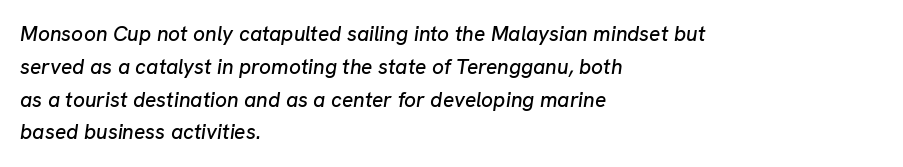
Q: Is the text italic (slanted)? A: Yes, it leans right by about 8 degrees.
Q: Is the text underlined? A: No.
Q: How is the paragraph aligned? A: Left-aligned.
Q: Is the spacing between letters normal or unusually wide? A: Normal.
Q: Is the spacing between lines tight, normal or loose? A: Normal.
